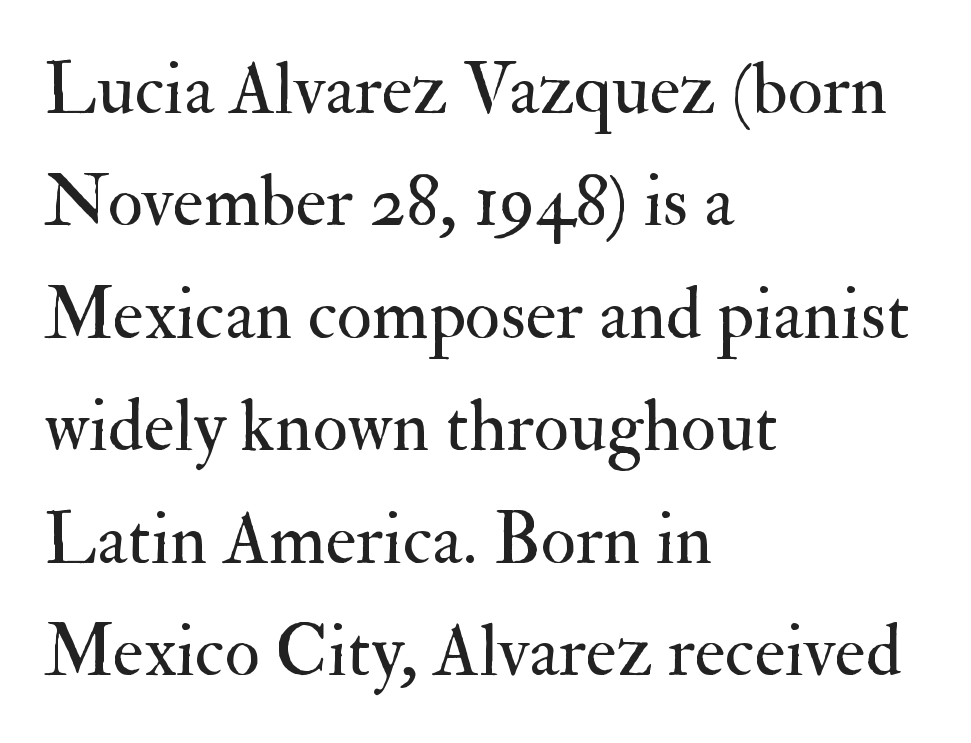
Q: Is the text bold? A: No.
Q: Is the text italic (slanted)? A: No, it is upright.
Q: Is the typeface a serif or a sans-serif typeface? A: Serif.
Q: Is the text underlined? A: No.
Q: How is the paragraph aligned? A: Left-aligned.
Q: Is the spacing between letters normal or unusually wide? A: Normal.
Q: Is the spacing between lines tight, normal or loose? A: Normal.
Q: Width (condensed, normal, or wide)? A: Normal.
Q: Stroke contrast? A: Medium.
Q: x-height? A: Small.
Q: Monospaced? A: No.
